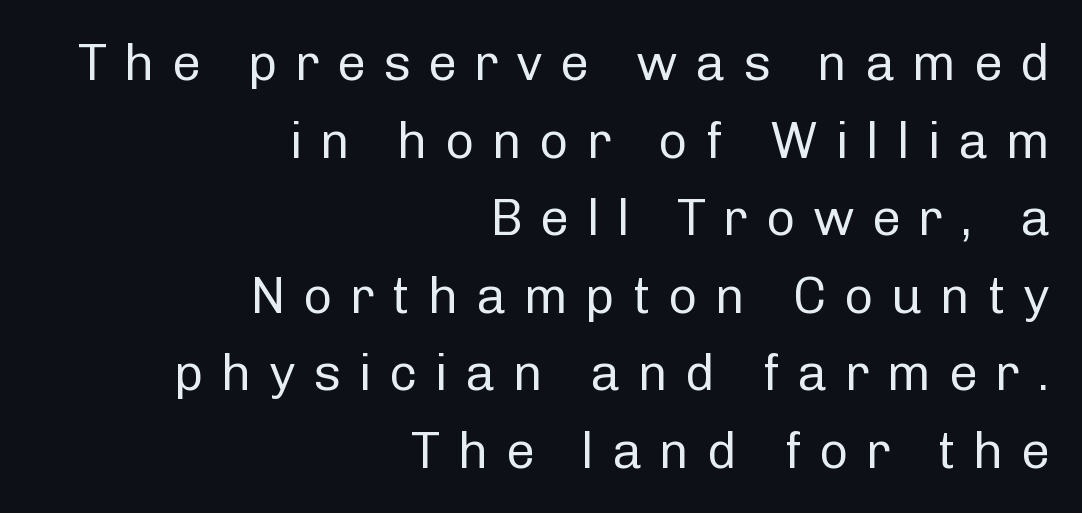
Q: Is the text bold? A: No.
Q: Is the text italic (slanted)? A: No, it is upright.
Q: Is the typeface a serif or a sans-serif typeface? A: Sans-serif.
Q: Is the text underlined? A: No.
Q: How is the paragraph aligned? A: Right-aligned.
Q: Is the spacing between letters normal or unusually wide? A: Unusually wide.
Q: Is the spacing between lines tight, normal or loose? A: Normal.
Q: Width (condensed, normal, or wide)? A: Normal.
Q: Stroke contrast? A: Low.
Q: x-height? A: Medium.
Q: Monospaced? A: No.
